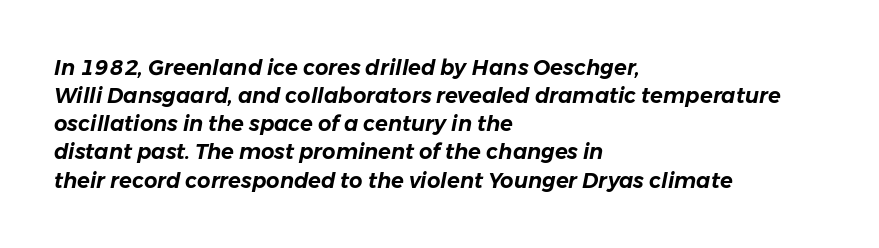
{"italic": "yes", "lean": "right", "slant_degrees": 11, "underline": "no", "align": "left", "line_spacing": "normal", "line_spacing_ratio": 1.34, "letter_spacing": "normal", "letter_spacing_em": 0.0, "glyph_px": 21}
